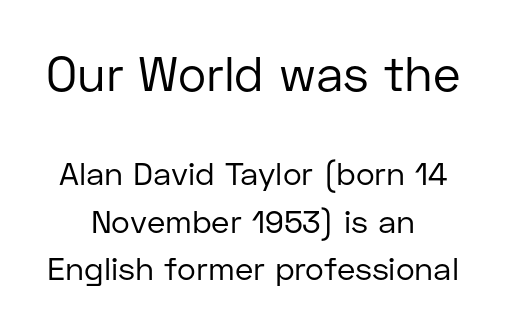
Q: Is the text bold? A: No.
Q: Is the text italic (slanted)? A: No, it is upright.
Q: Is the typeface a serif or a sans-serif typeface? A: Sans-serif.
Q: Is the text underlined? A: No.
Q: How is the paragraph aligned? A: Centered.
Q: Is the spacing between letters normal or unusually wide? A: Normal.
Q: Is the spacing between lines tight, normal or loose? A: Normal.
Q: Which block of text is set in a larger size, the first (top) or the second (bottom)? A: The first (top) one.
Q: Width (condensed, normal, or wide)? A: Normal.
Q: Stroke contrast? A: Low.
Q: x-height? A: Medium.
Q: Monospaced? A: No.
